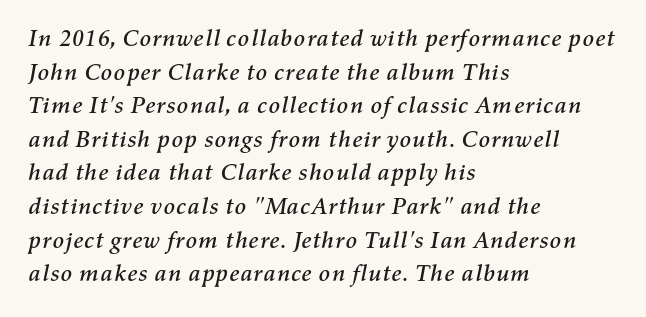
Q: Is the text italic (slanted)? A: Yes, it leans right by about 11 degrees.
Q: Is the text underlined? A: No.
Q: How is the paragraph aligned? A: Left-aligned.
Q: Is the spacing between letters normal or unusually wide? A: Normal.
Q: Is the spacing between lines tight, normal or loose? A: Normal.
